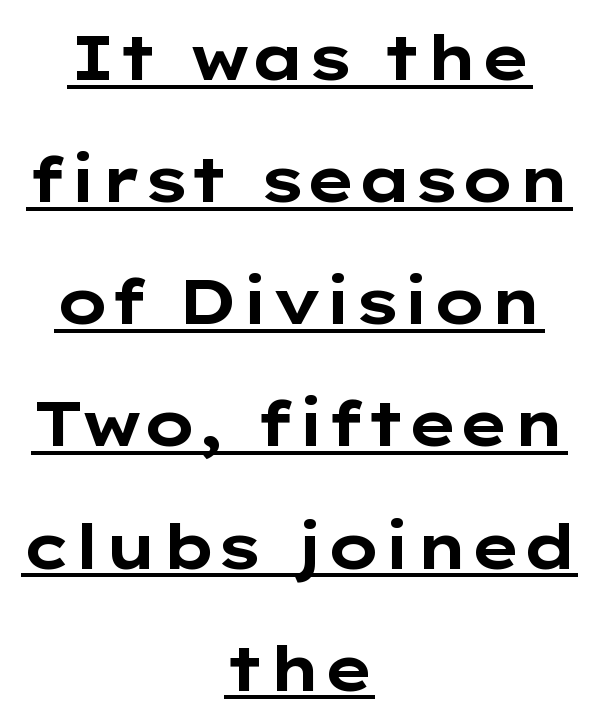
In terms of weight, the rendering is a true, heavy bold. If you measured baseline to baseline, you'd find a long distance. The font family rendered here belongs to the sans-serif group. The face used here is proportionally spaced, like ordinary book or web type. Line starts and ends both wander, symmetrically. Nothing unusual about the tracking: characters are spaced as the font intends.
